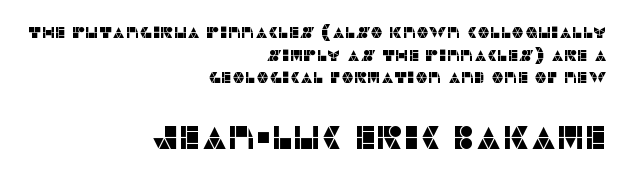
{"serif": "no", "italic": "no", "width": "normal", "stroke_contrast": "low", "x_height": "large", "monospaced": "no", "underline": "no", "align": "right", "line_spacing": "normal", "line_spacing_ratio": 1.41, "letter_spacing": "normal", "letter_spacing_em": 0.0, "larger_block": "second", "size_ratio": 2.06, "glyph_px": 33}
